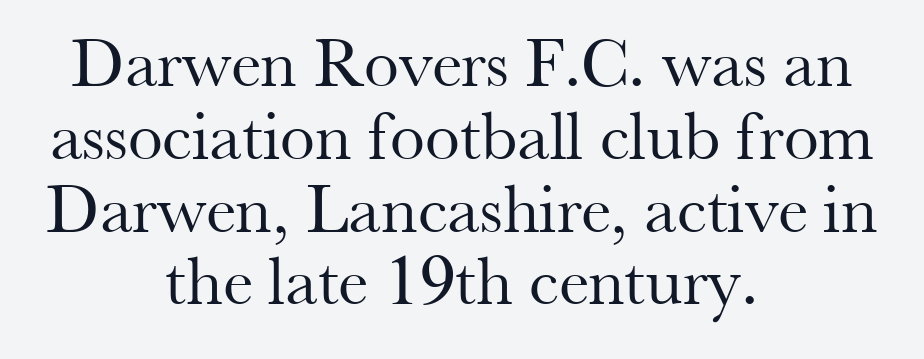
The image shows 70 px regular-weight serif type, upright; set centered, tight line spacing (1.04x), normal letter spacing, not underlined; medium stroke contrast and a small x-height.
